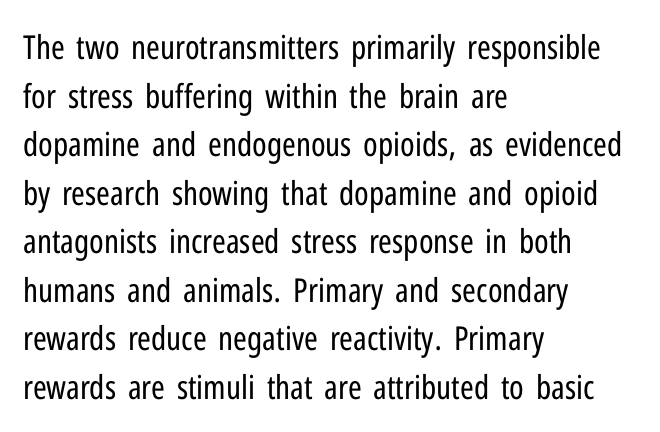
Horizontal bands of white between lines are of average thickness. The gap between lines stays unmarked. The font is comparable to plain body text, perhaps lighter. Are there feet on the stems? There aren't — it's a sans. The lines in this sample share a left origin and differ only in where they stop.
